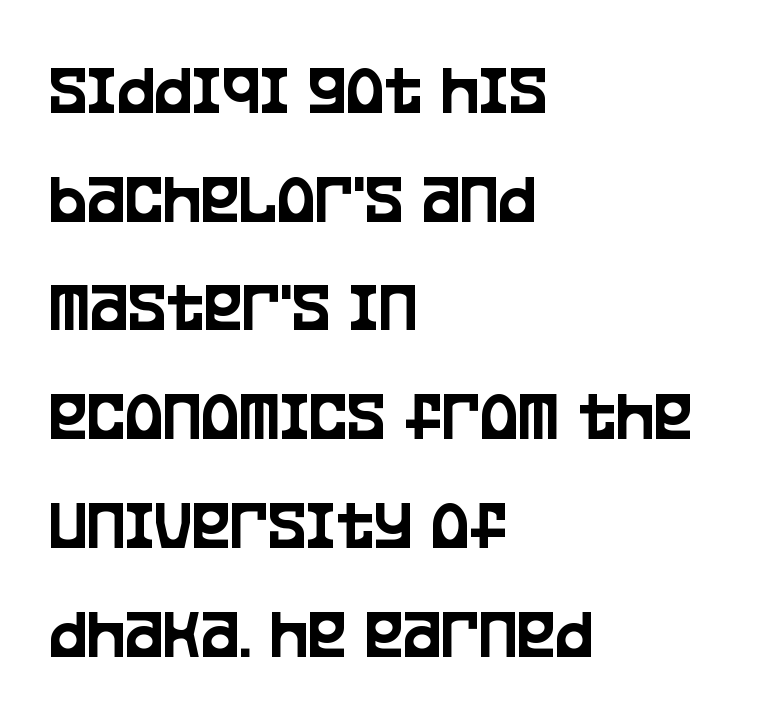
{"serif": "no", "italic": "no", "width": "condensed", "stroke_contrast": "low", "x_height": "large", "monospaced": "no", "underline": "no", "align": "left", "line_spacing": "normal", "line_spacing_ratio": 1.51, "letter_spacing": "normal", "letter_spacing_em": 0.0, "glyph_px": 72}
